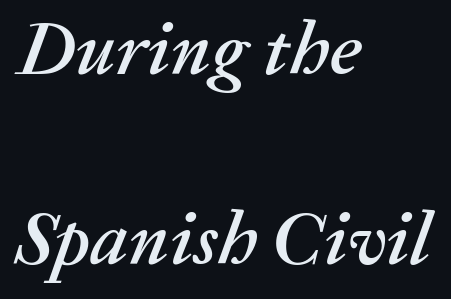
{"italic": "yes", "lean": "right", "slant_degrees": 20, "width": "normal", "stroke_contrast": "medium", "x_height": "medium", "monospaced": "no", "underline": "no", "align": "left", "line_spacing": "loose", "line_spacing_ratio": 2.5, "letter_spacing": "normal", "letter_spacing_em": 0.0, "glyph_px": 76}
